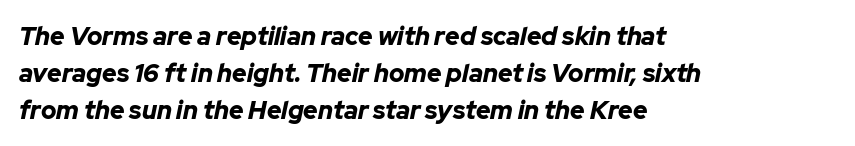
The image shows 25 px bold type, italic (leaning right); set left-aligned, normal line spacing (1.48x), normal letter spacing, not underlined.
